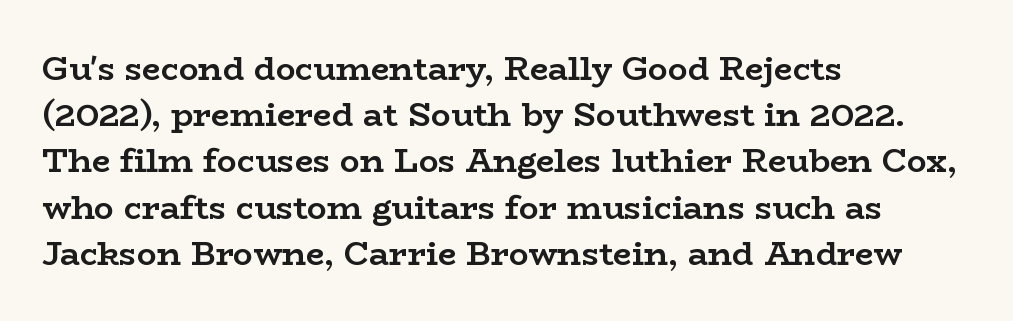
Q: Is the text bold? A: Yes.
Q: Is the text italic (slanted)? A: No, it is upright.
Q: Is the typeface a serif or a sans-serif typeface? A: Serif.
Q: Is the text underlined? A: No.
Q: How is the paragraph aligned? A: Left-aligned.
Q: Is the spacing between letters normal or unusually wide? A: Normal.
Q: Is the spacing between lines tight, normal or loose? A: Normal.
Q: Width (condensed, normal, or wide)? A: Wide.
Q: Stroke contrast? A: Low.
Q: x-height? A: Medium.
Q: Monospaced? A: No.
